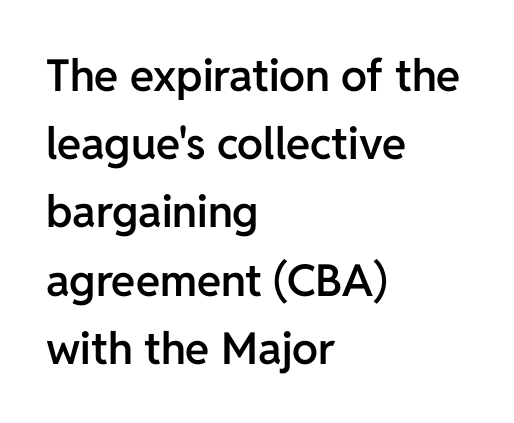
Q: Is the text bold? A: Semi-bold.
Q: Is the text italic (slanted)? A: No, it is upright.
Q: Is the typeface a serif or a sans-serif typeface? A: Sans-serif.
Q: Is the text underlined? A: No.
Q: How is the paragraph aligned? A: Left-aligned.
Q: Is the spacing between letters normal or unusually wide? A: Normal.
Q: Is the spacing between lines tight, normal or loose? A: Normal.
Q: Width (condensed, normal, or wide)? A: Normal.
Q: Stroke contrast? A: Low.
Q: x-height? A: Medium.
Q: Monospaced? A: No.
